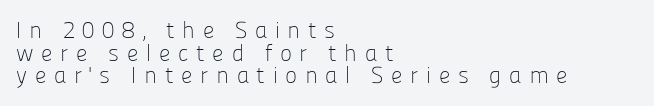
The image shows 23 px text type, upright; set left-aligned, tight line spacing (0.98x), unusually wide letter spacing (+0.33 em), not underlined.
